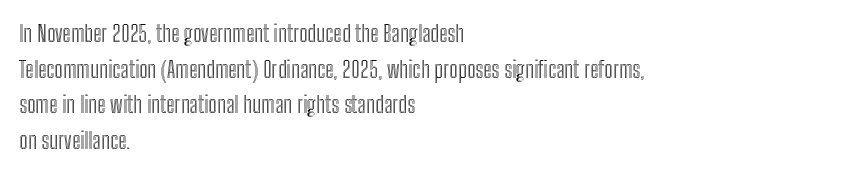
Q: Is the text italic (slanted)? A: No, it is upright.
Q: Is the text underlined? A: No.
Q: How is the paragraph aligned? A: Left-aligned.
Q: Is the spacing between letters normal or unusually wide? A: Normal.
Q: Is the spacing between lines tight, normal or loose? A: Normal.
